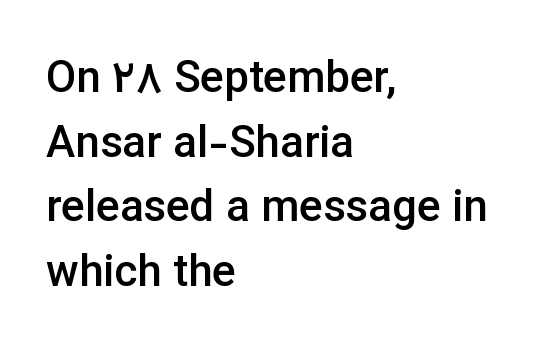
{"serif": "no", "italic": "no", "bold": "semi", "weight": "semibold", "width": "normal", "stroke_contrast": "low", "x_height": "medium", "monospaced": "no", "underline": "no", "align": "left", "line_spacing": "normal", "line_spacing_ratio": 1.47, "letter_spacing": "normal", "letter_spacing_em": 0.0, "glyph_px": 44}
